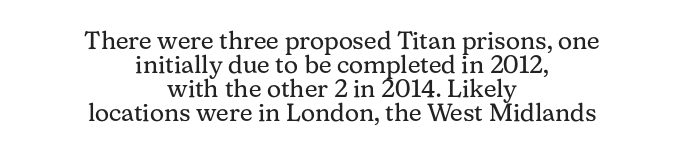
The image shows 25 px text type, upright; set centered, tight line spacing (0.96x), normal letter spacing, not underlined.
